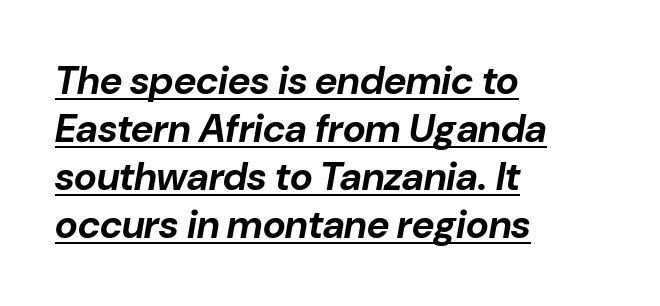
Compared with ordinary roman type, these characters are visibly tilted. These words are printed bold, with thick strokes throughout. A typographer would call this underscored text. Caption: standard tracking, unaltered. The passage shown is typed in a proportional face where columns would drift.
